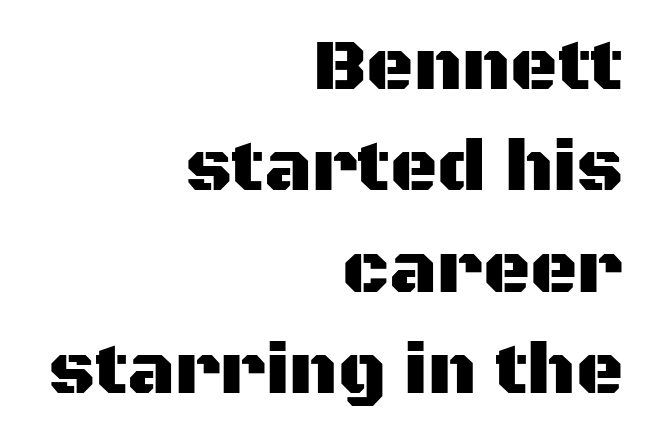
If you measured baseline to baseline, you'd find a middling distance. Nothing sits at the stroke ends, so this counts as sans-serif. The lettering stays uniformly vertical, giving the passage a roman look. Line endings align vertically; line beginnings do not. Lines of text with bare space underneath. The letters advance in unequal steps, a hallmark of proportional type.
